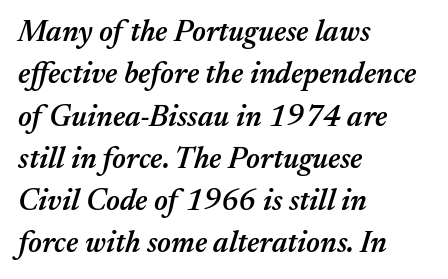
Tall strokes in this sample are angled rather than plumb. Summary of weight: moderately heavy, a semibold. Underlining? Definitely not there. Looks like regular typesetting: each glyph gets only the width it needs. Tracking here is standard; glyphs follow each other at the usual distance. Normally led — the rows are evenly, conventionally spaced.
